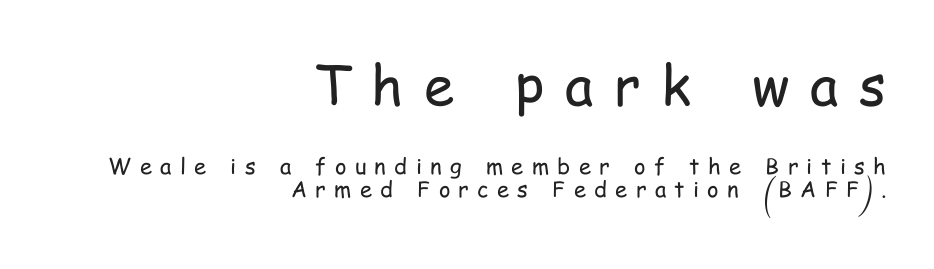
The image shows 55 px regular-weight, condensed sans-serif type, upright; set right-aligned, tight line spacing (1.07x), unusually wide letter spacing (+0.38 em), not underlined; the first (top) block is 2.5x larger; low stroke contrast and a medium x-height.
